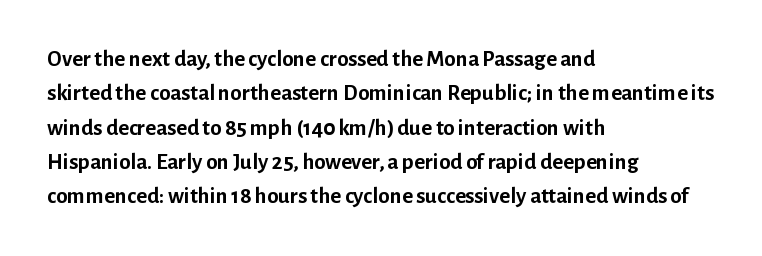
The image shows 23 px bold type, upright; set left-aligned, normal line spacing (1.49x), normal letter spacing, not underlined.
